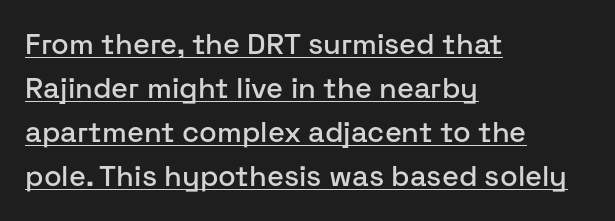
{"serif": "no", "italic": "no", "width": "normal", "stroke_contrast": "low", "x_height": "medium", "monospaced": "no", "underline": "yes", "align": "left", "line_spacing": "normal", "line_spacing_ratio": 1.52, "letter_spacing": "normal", "letter_spacing_em": 0.0, "glyph_px": 29}
